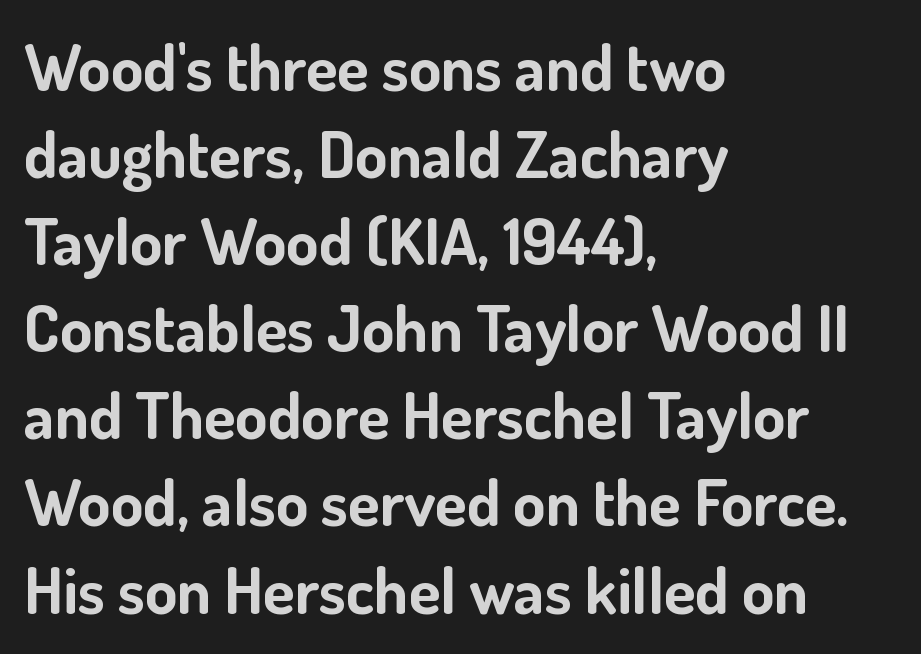
{"serif": "no", "italic": "no", "bold": "yes", "weight": "bold", "width": "normal", "stroke_contrast": "low", "x_height": "small", "monospaced": "no", "underline": "no", "align": "left", "line_spacing": "normal", "line_spacing_ratio": 1.34, "letter_spacing": "normal", "letter_spacing_em": 0.0, "glyph_px": 65}
